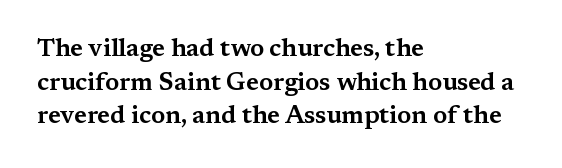
{"italic": "no", "underline": "no", "align": "left", "line_spacing": "normal", "line_spacing_ratio": 1.35, "letter_spacing": "normal", "letter_spacing_em": 0.0, "glyph_px": 25}
